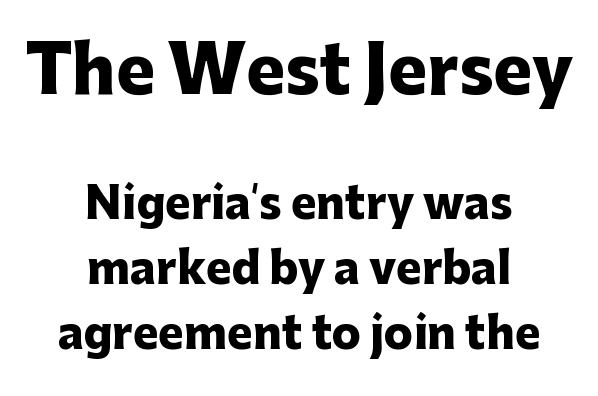
Q: Is the text bold? A: Yes.
Q: Is the text italic (slanted)? A: No, it is upright.
Q: Is the typeface a serif or a sans-serif typeface? A: Sans-serif.
Q: Is the text underlined? A: No.
Q: How is the paragraph aligned? A: Centered.
Q: Is the spacing between letters normal or unusually wide? A: Normal.
Q: Is the spacing between lines tight, normal or loose? A: Normal.
Q: Which block of text is set in a larger size, the first (top) or the second (bottom)? A: The first (top) one.
Q: Width (condensed, normal, or wide)? A: Normal.
Q: Stroke contrast? A: Low.
Q: x-height? A: Medium.
Q: Monospaced? A: No.
